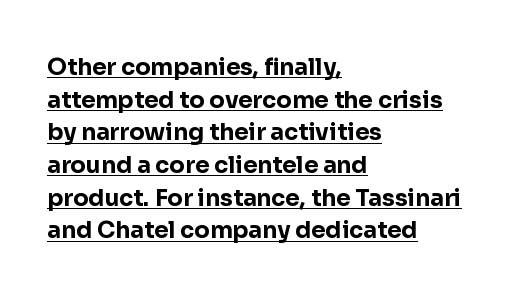
{"italic": "no", "bold": "yes", "underline": "yes", "align": "left", "line_spacing": "normal", "line_spacing_ratio": 1.42, "letter_spacing": "normal", "letter_spacing_em": 0.0, "glyph_px": 23}
